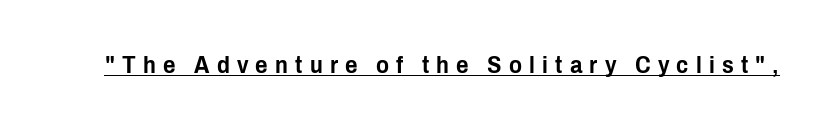
Q: Is the text italic (slanted)? A: No, it is upright.
Q: Is the text underlined? A: Yes.
Q: Is the spacing between letters normal or unusually wide? A: Unusually wide.
